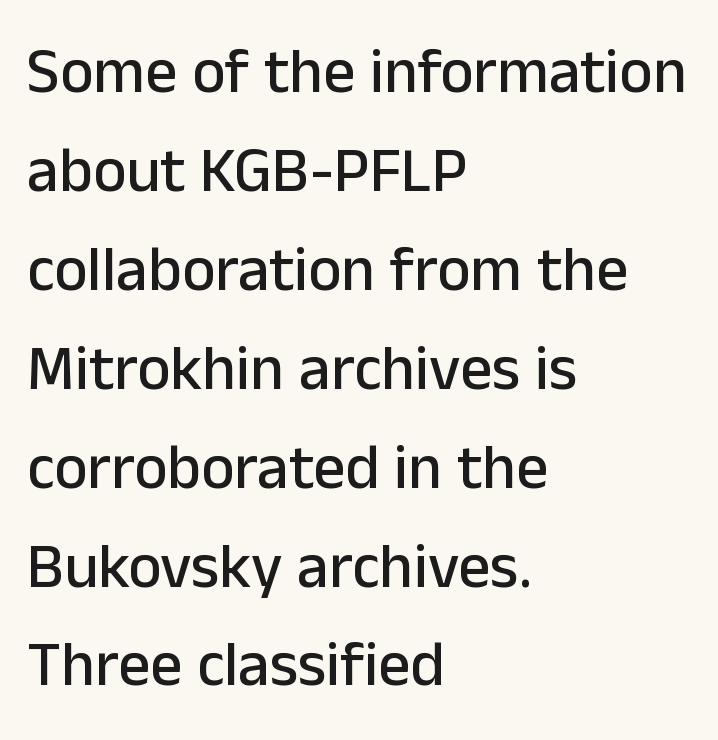
Bare-footed words on every line. You could not count columns in this text — the font is proportionally spaced. Look at the bottom of the vertical strokes: they stop flat, with no serifs. Standard letterfit; no display-style spreading of the glyphs. Quick note: not italic, upright. The paragraph shown leans on its left margin.
